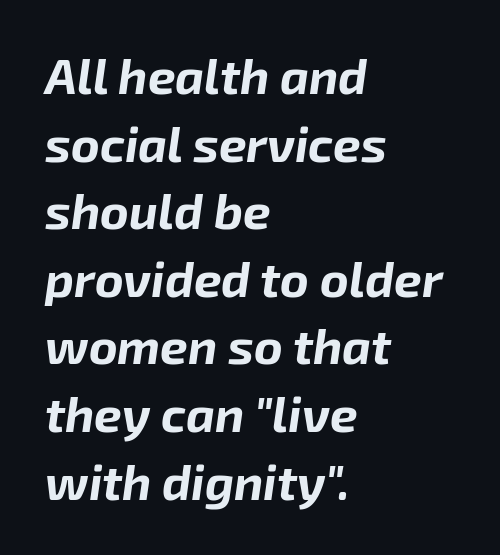
These words are printed bold, with thick strokes throughout. Nobody touched the tracking dial on this one. Character widths vary here, with narrow letters taking less room than wide ones. The leading is moderate, giving the passage an even texture. When letters slant like this, we call the style italic.
